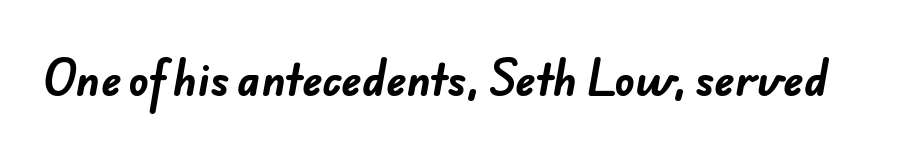
Q: Is the text bold? A: Yes.
Q: Is the typeface a serif or a sans-serif typeface? A: Sans-serif.
Q: Is the text underlined? A: No.
Q: Is the spacing between letters normal or unusually wide? A: Normal.
Q: Width (condensed, normal, or wide)? A: Normal.
Q: Stroke contrast? A: Low.
Q: x-height? A: Small.
Q: Monospaced? A: No.
